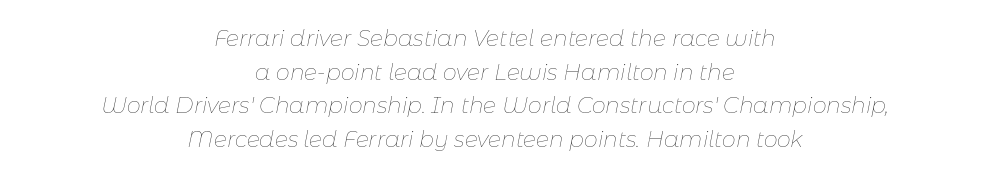
Q: Is the text bold? A: No.
Q: Is the text italic (slanted)? A: Yes, it leans right by about 11 degrees.
Q: Is the text underlined? A: No.
Q: How is the paragraph aligned? A: Centered.
Q: Is the spacing between letters normal or unusually wide? A: Normal.
Q: Is the spacing between lines tight, normal or loose? A: Normal.
